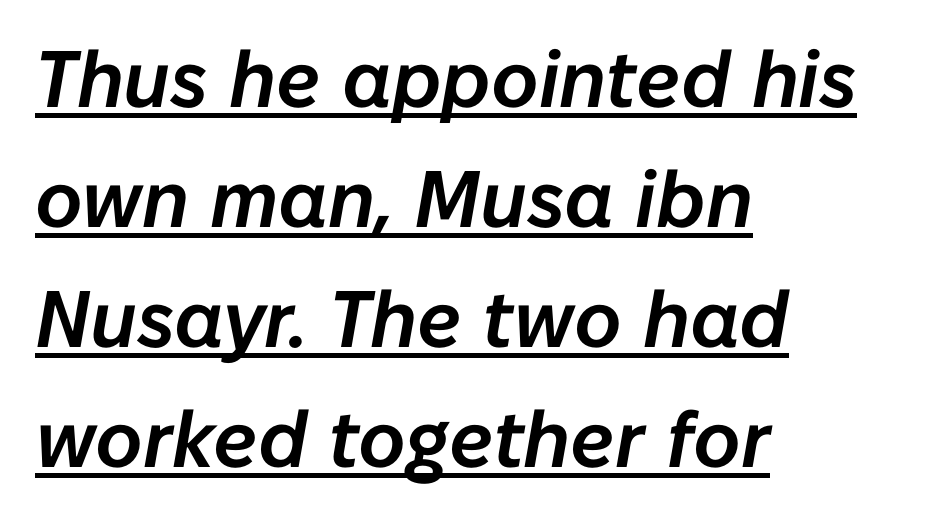
Q: Is the text italic (slanted)? A: Yes, it leans right by about 10 degrees.
Q: Is the text underlined? A: Yes.
Q: How is the paragraph aligned? A: Left-aligned.
Q: Is the spacing between letters normal or unusually wide? A: Normal.
Q: Is the spacing between lines tight, normal or loose? A: Normal.
Q: Width (condensed, normal, or wide)? A: Normal.
Q: Stroke contrast? A: Low.
Q: x-height? A: Medium.
Q: Monospaced? A: No.
